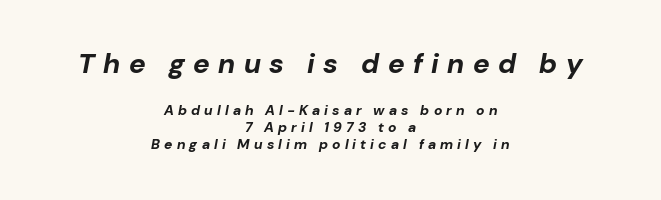
The image shows 28 px bold type, italic (leaning right); set centered, line spacing 1.21x, unusually wide letter spacing (+0.3 em), not underlined; the first (top) block is 2.0x larger; low stroke contrast and a medium x-height.
